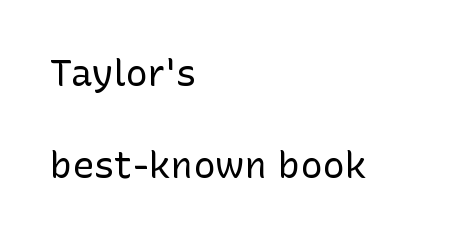
The image shows 37 px regular-weight sans-serif type, upright; set left-aligned, loose line spacing (2.48x), normal letter spacing, not underlined; low stroke contrast and a medium x-height.
